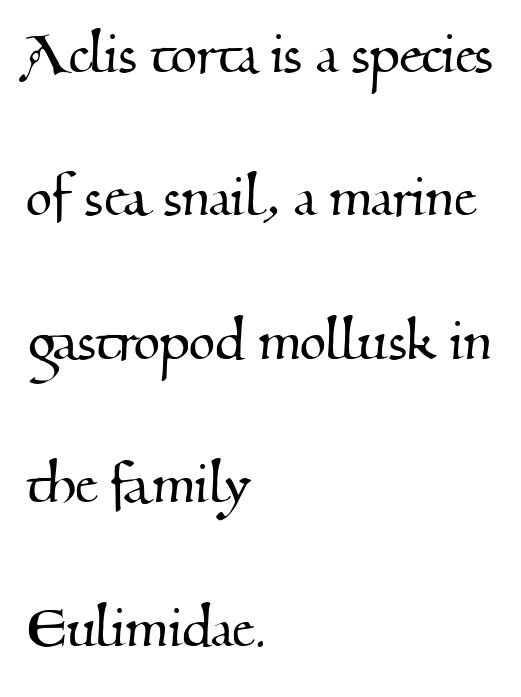
Beneath every word, the page is bare. Left-aligned paragraph, ragged on the right. Check where the strokes stop: tiny serifs finish them off. Summary of vertical rhythm: relaxed, with wide interline spacing. Each letter keeps its own natural width here, so spacing adapts to shape.
